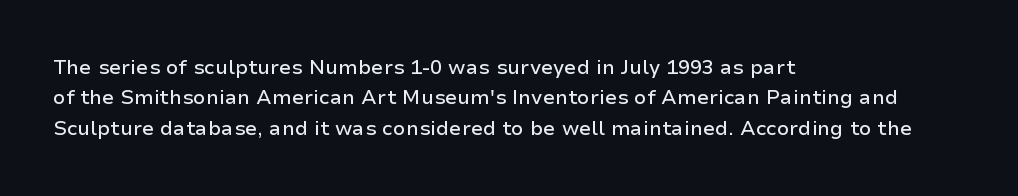
{"italic": "no", "underline": "no", "align": "left", "line_spacing": "normal", "line_spacing_ratio": 1.52, "letter_spacing": "normal", "letter_spacing_em": 0.0, "glyph_px": 20}
